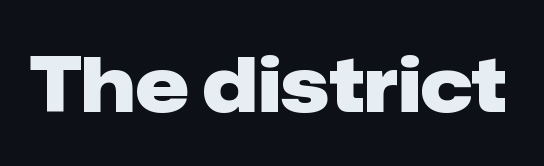
{"serif": "no", "italic": "no", "bold": "yes", "weight": "heavy", "width": "normal", "stroke_contrast": "low", "x_height": "medium", "monospaced": "no", "underline": "no", "letter_spacing": "normal", "letter_spacing_em": 0.0, "glyph_px": 75}
